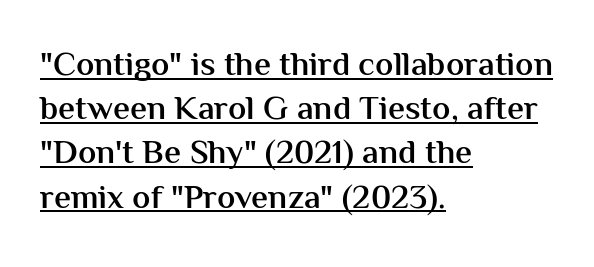
Q: Is the text bold? A: Semi-bold.
Q: Is the text italic (slanted)? A: No, it is upright.
Q: Is the typeface a serif or a sans-serif typeface? A: Sans-serif.
Q: Is the text underlined? A: Yes.
Q: How is the paragraph aligned? A: Left-aligned.
Q: Is the spacing between letters normal or unusually wide? A: Normal.
Q: Is the spacing between lines tight, normal or loose? A: Normal.
Q: Width (condensed, normal, or wide)? A: Normal.
Q: Stroke contrast? A: Medium.
Q: x-height? A: Medium.
Q: Monospaced? A: No.
